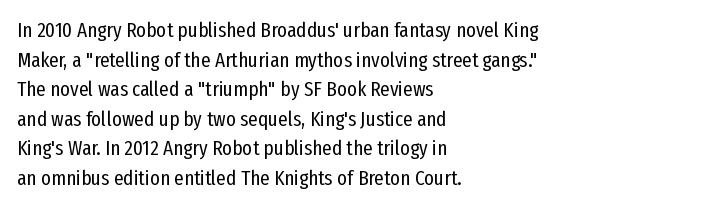
The image shows 21 px text type, upright; set left-aligned, normal line spacing (1.41x), normal letter spacing, not underlined.
